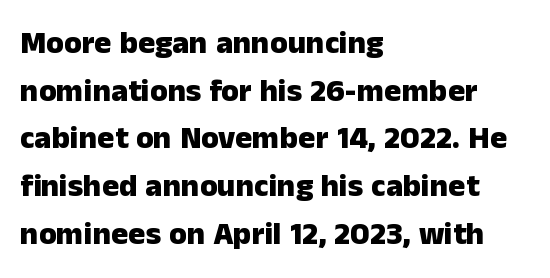
The image shows 32 px heavy sans-serif type, upright; set left-aligned, normal line spacing (1.49x), normal letter spacing, not underlined; low stroke contrast and a medium x-height.
